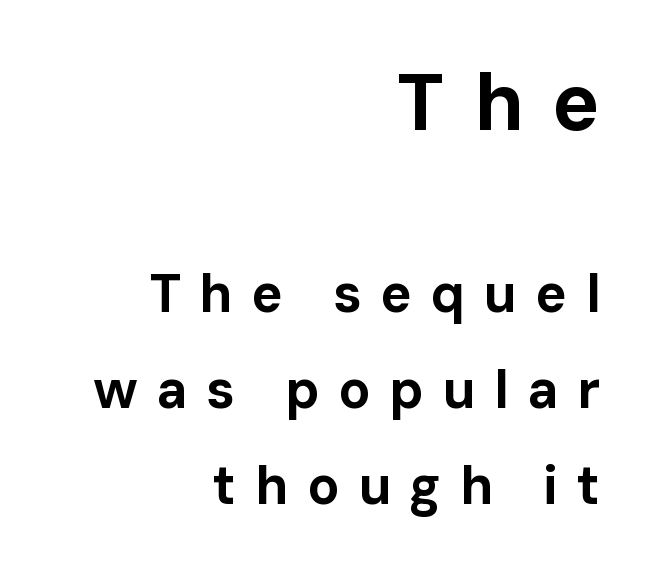
The gaps between neighbouring characters are conspicuously large. Lines of text with bare space underneath. Examine the stroke ends and you'll find no serifs. These lines are rendered in a variable-pitch font.
